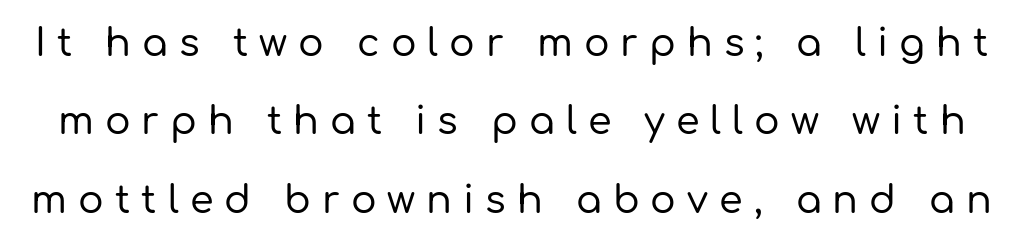
What kind of face is this? One without serifs — a sans. The letters stand straight up with perfectly vertical stems. Check the space under the baseline: it is left empty. Vertical spacing — loose. Short note: letters widely spaced.
